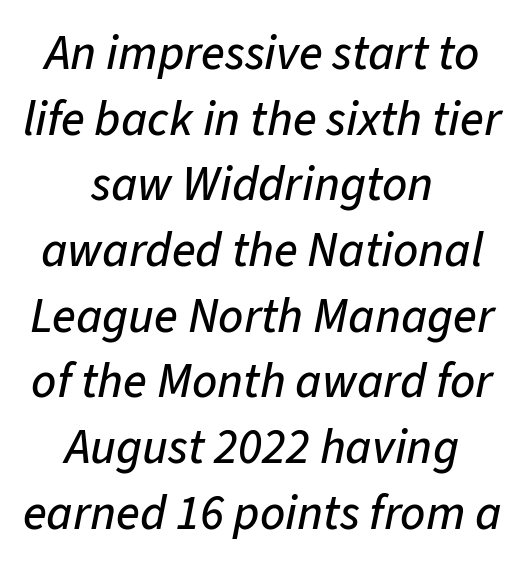
Q: Is the text italic (slanted)? A: Yes, it leans right by about 11 degrees.
Q: Is the text underlined? A: No.
Q: How is the paragraph aligned? A: Centered.
Q: Is the spacing between letters normal or unusually wide? A: Normal.
Q: Is the spacing between lines tight, normal or loose? A: Normal.
Q: Width (condensed, normal, or wide)? A: Normal.
Q: Stroke contrast? A: Low.
Q: x-height? A: Medium.
Q: Monospaced? A: No.
